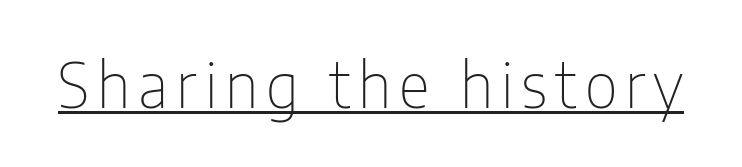
Q: Is the text bold? A: No.
Q: Is the text italic (slanted)? A: No, it is upright.
Q: Is the typeface a serif or a sans-serif typeface? A: Sans-serif.
Q: Is the text underlined? A: Yes.
Q: Width (condensed, normal, or wide)? A: Condensed.
Q: Stroke contrast? A: Low.
Q: x-height? A: Medium.
Q: Monospaced? A: No.
